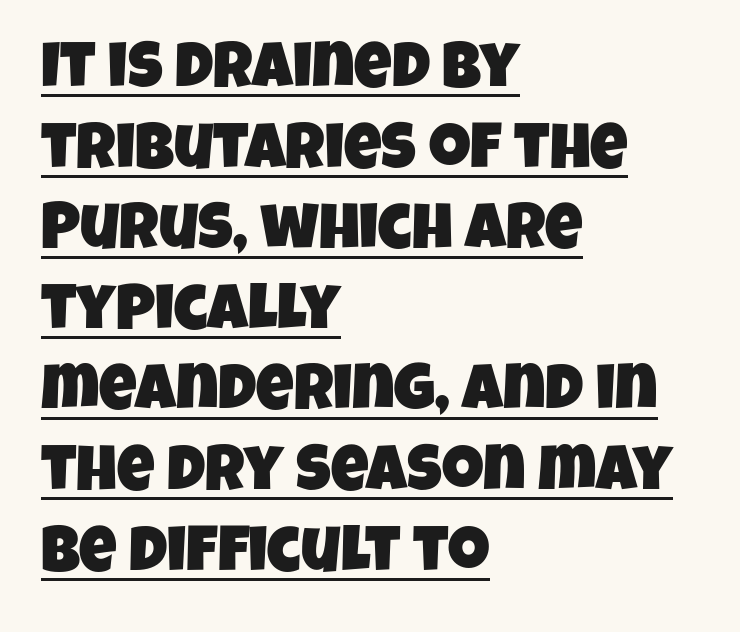
The image shows 65 px condensed sans-serif type; set left-aligned, line spacing 1.24x, normal letter spacing, underlined; low stroke contrast and a large x-height.
